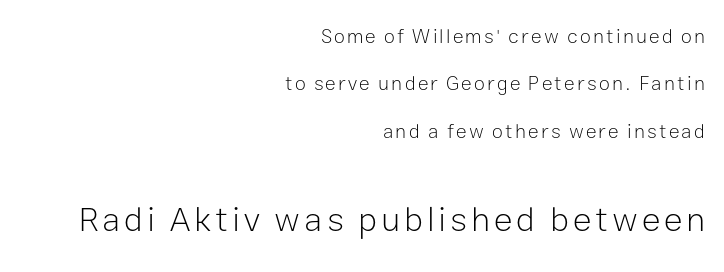
The second block has been scaled up relative to the first. Lines of text with bare space underneath. The leading is generous, giving the passage an open texture. Each line ends at the same right margin while the left side varies. On a weight scale, this lands at 450 or below. The passage shown is typed in a proportional face where columns would drift.
